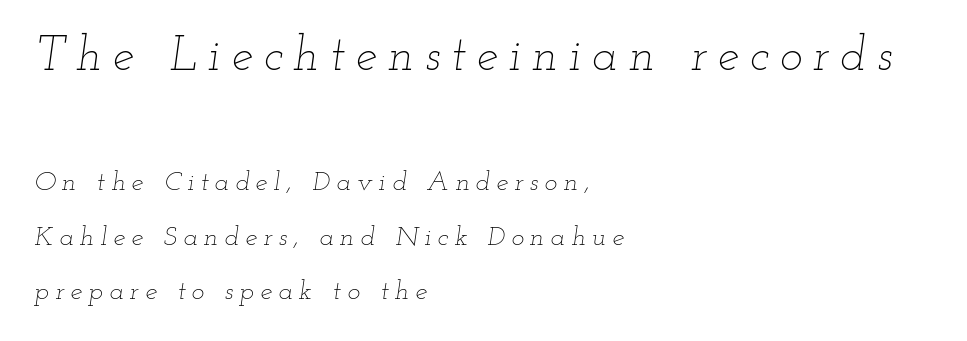
The image shows 48 px thin, wide type, italic (leaning right); set left-aligned, loose line spacing (2.02x), unusually wide letter spacing (+0.23 em), not underlined; the first (top) block is 1.78x larger; low stroke contrast and a small x-height.
